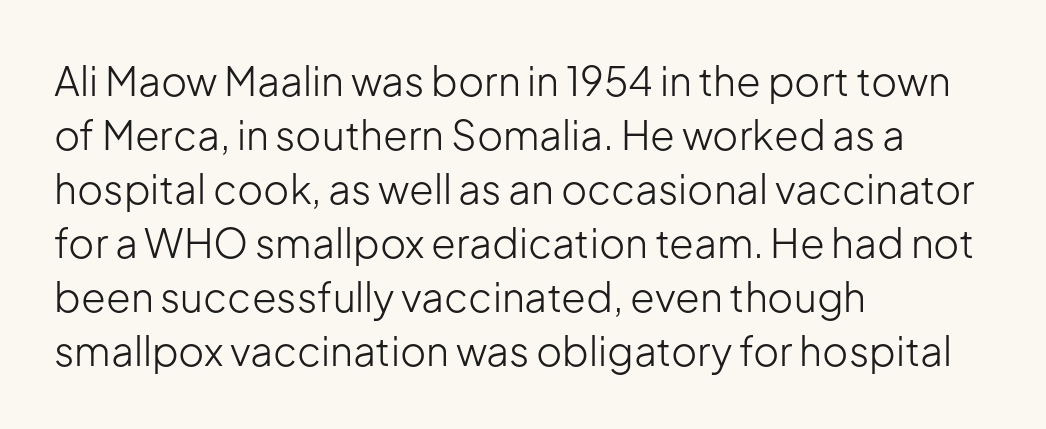
The image shows 40 px light sans-serif type, upright; set left-aligned, normal line spacing (1.35x), normal letter spacing, not underlined; low stroke contrast and a medium x-height.
